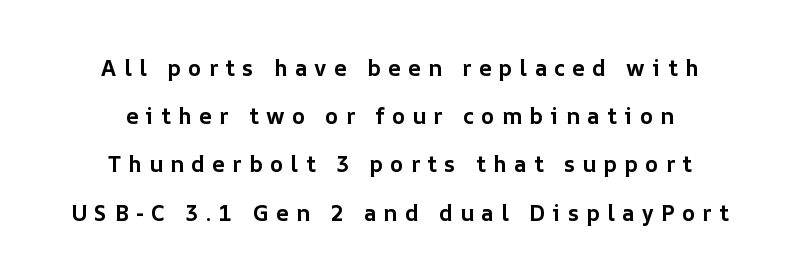
{"italic": "no", "bold": "yes", "underline": "no", "align": "center", "line_spacing": "loose", "line_spacing_ratio": 2.19, "letter_spacing": "wide", "letter_spacing_em": 0.33, "glyph_px": 22}
